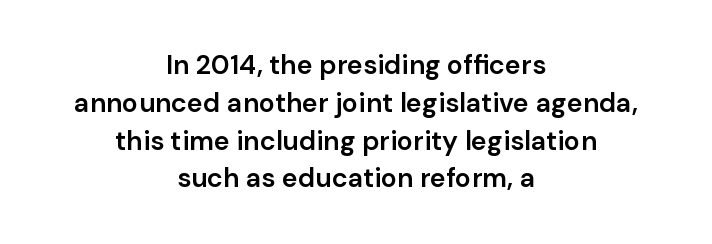
{"italic": "no", "bold": "semi", "underline": "no", "align": "center", "line_spacing": "normal", "line_spacing_ratio": 1.4, "letter_spacing": "normal", "letter_spacing_em": 0.0, "glyph_px": 27}
